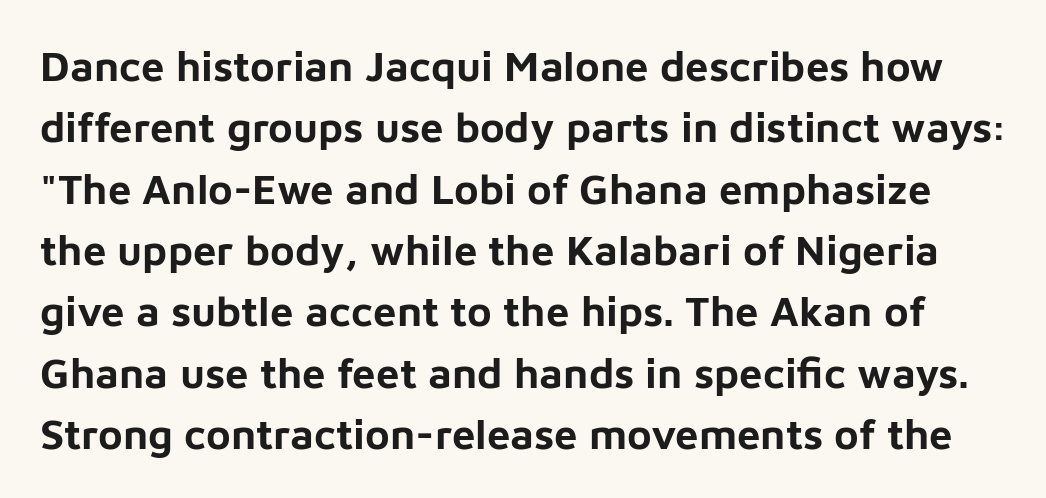
The image shows 42 px bold sans-serif type, upright; set normal line spacing (1.46x), normal letter spacing, not underlined; low stroke contrast and a medium x-height.
